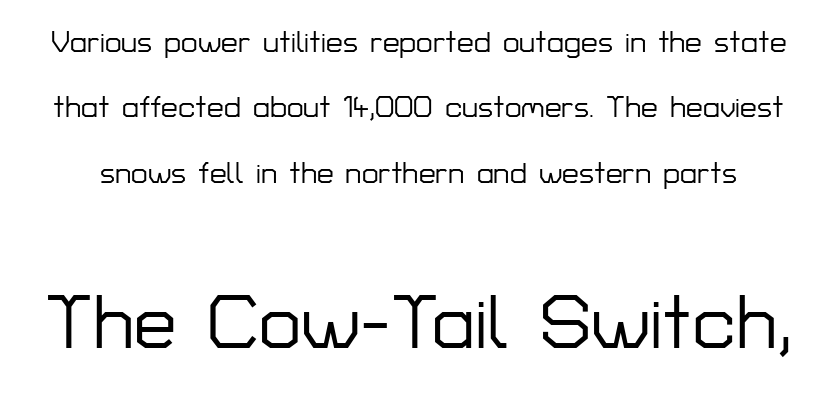
The image shows 76 px sans-serif type, upright; set loose line spacing (2.18x), normal letter spacing, not underlined; the second (bottom) block is 2.53x larger; low stroke contrast and a medium x-height.
